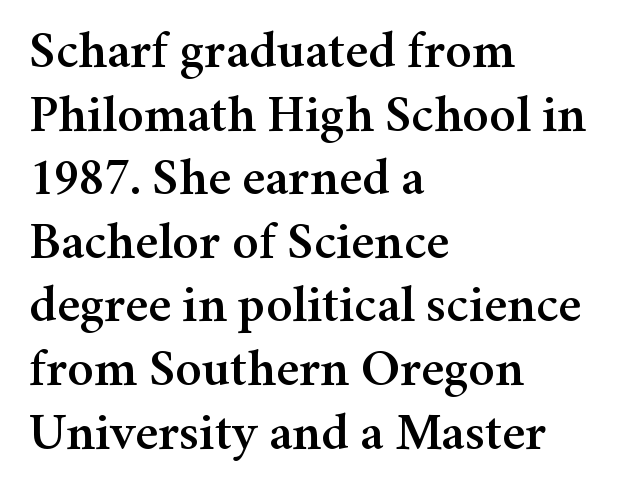
Varying glyph widths throughout — classic text-font behaviour. The letters stand straight up with perfectly vertical stems. Caption: multi-line text, flush left, ragged right. Standard letterfit; no display-style spreading of the glyphs. The designer went with a serif here, giving each stem small feet.
